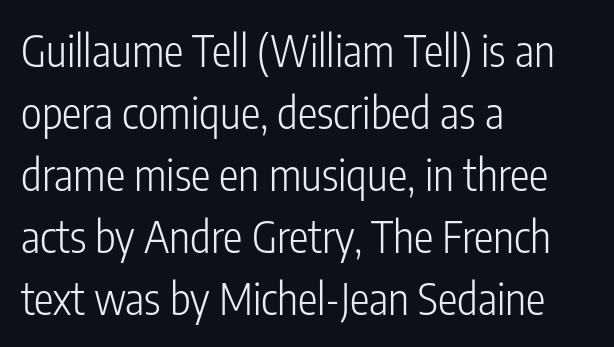
Underlining? Definitely not there. A roman cut, with each character standing at attention. This sample keeps an unexceptional amount of space between lines. This sample is left-justified, so line endings fall wherever the words run out. Letterform terminals end flat and unadorned throughout the passage. No extra ink here — the face is not bold.
